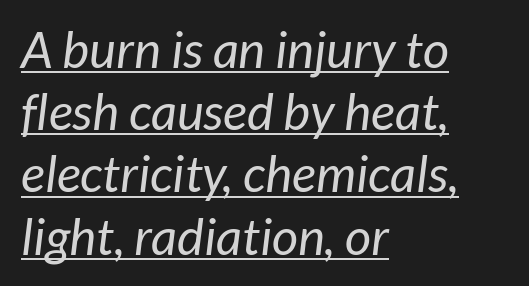
{"serif": "no", "bold": "no", "weight": "regular", "width": "normal", "stroke_contrast": "low", "x_height": "medium", "monospaced": "no", "underline": "yes", "align": "left", "line_spacing_ratio": 1.22, "letter_spacing": "normal", "letter_spacing_em": 0.0, "glyph_px": 51}
